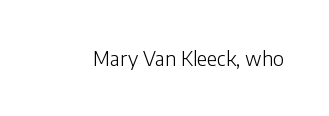
The image shows 20 px text type, upright; set normal letter spacing, not underlined.
